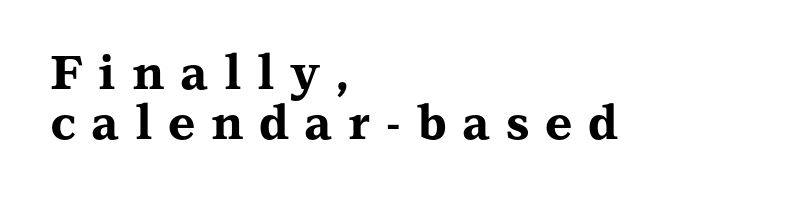
{"serif": "yes", "italic": "no", "bold": "yes", "weight": "bold", "width": "wide", "stroke_contrast": "medium", "x_height": "medium", "monospaced": "no", "underline": "no", "align": "left", "line_spacing": "tight", "line_spacing_ratio": 1.06, "letter_spacing": "wide", "letter_spacing_em": 0.33, "glyph_px": 47}
